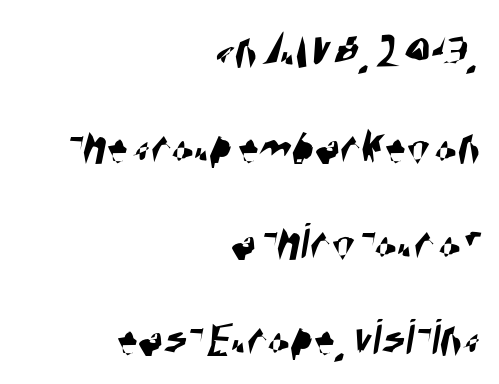
Descenders are the only things crossing below the line. A student would call this right alignment; a typographer would say flush right, rag left. Compared with typical body copy, the letter spacing here is the same. Here the designer chose a conventional face with non-uniform glyph widths.
